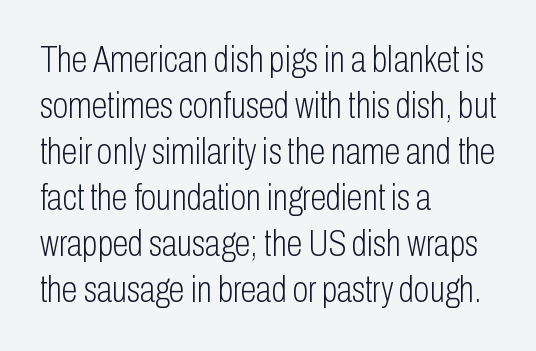
{"serif": "no", "italic": "no", "bold": "no", "weight": "light", "width": "condensed", "stroke_contrast": "low", "x_height": "medium", "monospaced": "no", "underline": "no", "align": "left", "line_spacing": "normal", "line_spacing_ratio": 1.28, "letter_spacing": "normal", "letter_spacing_em": 0.0, "glyph_px": 36}
